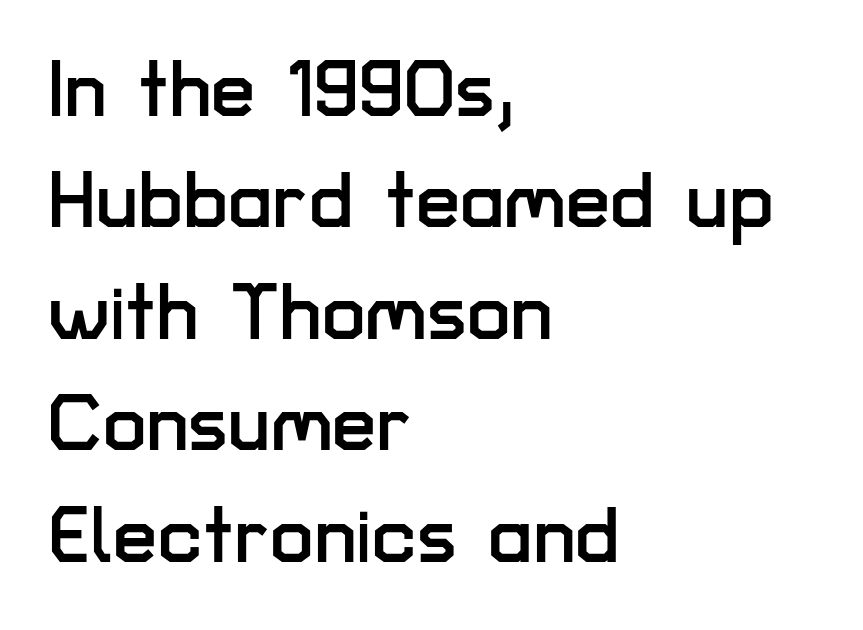
The letters sit at their default tracking, neither squeezed nor spread. These lines are rendered in a variable-pitch font. Reading down the column, the eye jumps a familiar distance to each next line. The baseline area is clear.
